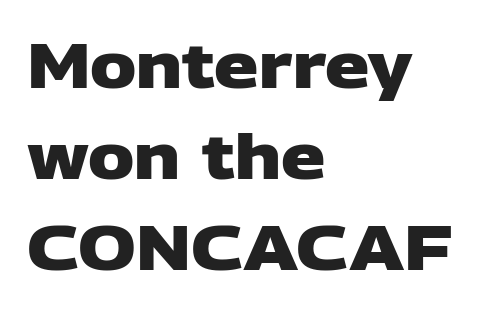
The image shows 62 px heavy, wide sans-serif type; set left-aligned, normal line spacing (1.47x), normal letter spacing, not underlined; low stroke contrast and a large x-height.
